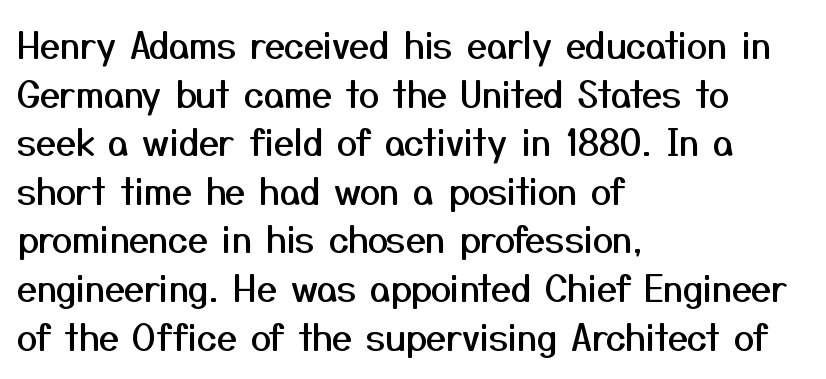
Q: Is the text italic (slanted)? A: No, it is upright.
Q: Is the typeface a serif or a sans-serif typeface? A: Sans-serif.
Q: Is the text underlined? A: No.
Q: How is the paragraph aligned? A: Left-aligned.
Q: Is the spacing between letters normal or unusually wide? A: Normal.
Q: Is the spacing between lines tight, normal or loose? A: Normal.
Q: Width (condensed, normal, or wide)? A: Normal.
Q: Stroke contrast? A: Medium.
Q: x-height? A: Medium.
Q: Monospaced? A: No.
